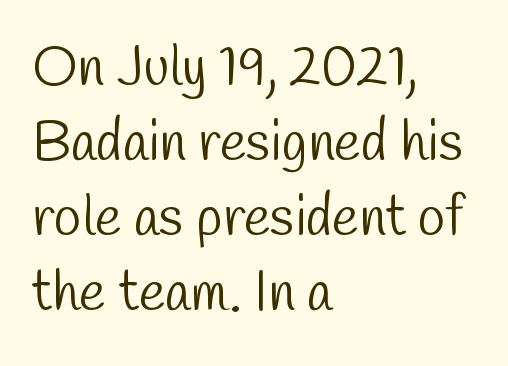
Q: Is the text bold? A: No.
Q: Is the typeface a serif or a sans-serif typeface? A: Sans-serif.
Q: Is the text underlined? A: No.
Q: How is the paragraph aligned? A: Left-aligned.
Q: Is the spacing between letters normal or unusually wide? A: Normal.
Q: Is the spacing between lines tight, normal or loose? A: Normal.
Q: Width (condensed, normal, or wide)? A: Condensed.
Q: Stroke contrast? A: Low.
Q: x-height? A: Medium.
Q: Monospaced? A: No.
